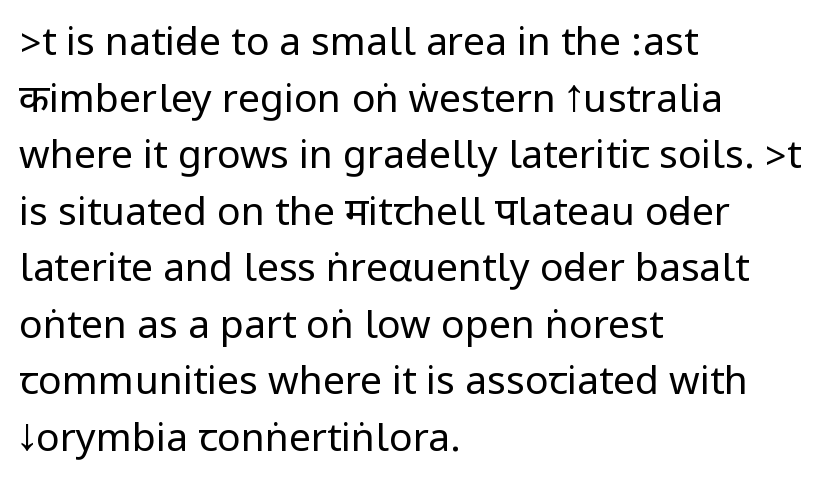
Q: Is the text bold? A: No.
Q: Is the text italic (slanted)? A: No, it is upright.
Q: Is the typeface a serif or a sans-serif typeface? A: Sans-serif.
Q: Is the text underlined? A: No.
Q: How is the paragraph aligned? A: Left-aligned.
Q: Is the spacing between letters normal or unusually wide? A: Normal.
Q: Is the spacing between lines tight, normal or loose? A: Normal.
Q: Width (condensed, normal, or wide)? A: Condensed.
Q: Stroke contrast? A: Low.
